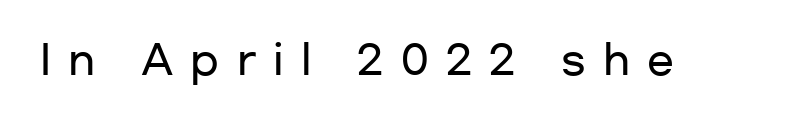
{"serif": "no", "italic": "no", "width": "wide", "stroke_contrast": "low", "x_height": "medium", "monospaced": "no", "underline": "no", "letter_spacing": "wide", "letter_spacing_em": 0.43, "glyph_px": 40}
